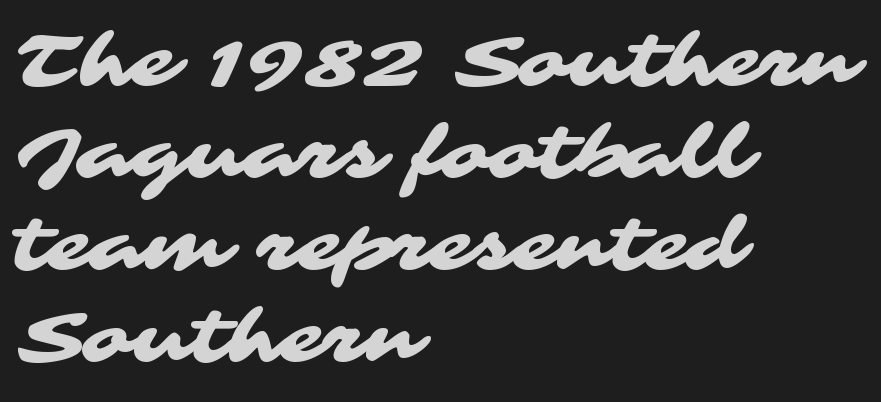
Q: Is the typeface a serif or a sans-serif typeface? A: Sans-serif.
Q: Is the text underlined? A: No.
Q: How is the paragraph aligned? A: Left-aligned.
Q: Is the spacing between letters normal or unusually wide? A: Normal.
Q: Is the spacing between lines tight, normal or loose? A: Normal.
Q: Width (condensed, normal, or wide)? A: Wide.
Q: Stroke contrast? A: Medium.
Q: x-height? A: Medium.
Q: Monospaced? A: No.
